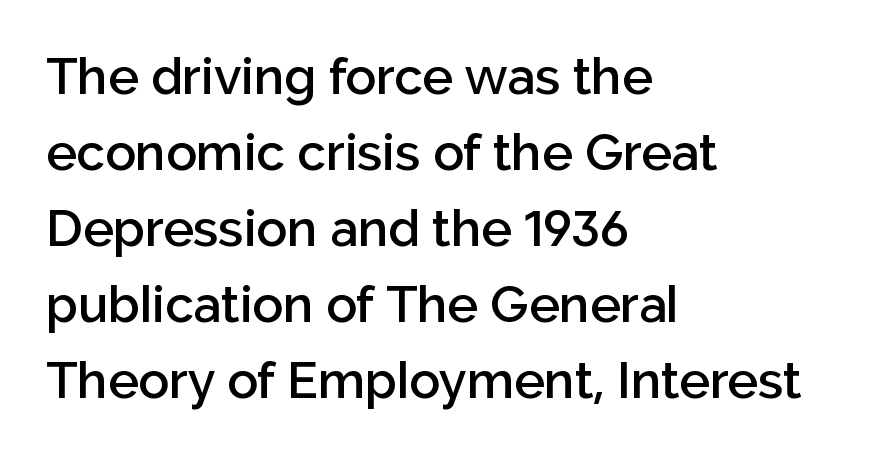
The image shows 51 px semibold sans-serif type, upright; set left-aligned, normal line spacing (1.49x), normal letter spacing, not underlined; low stroke contrast and a medium x-height.
